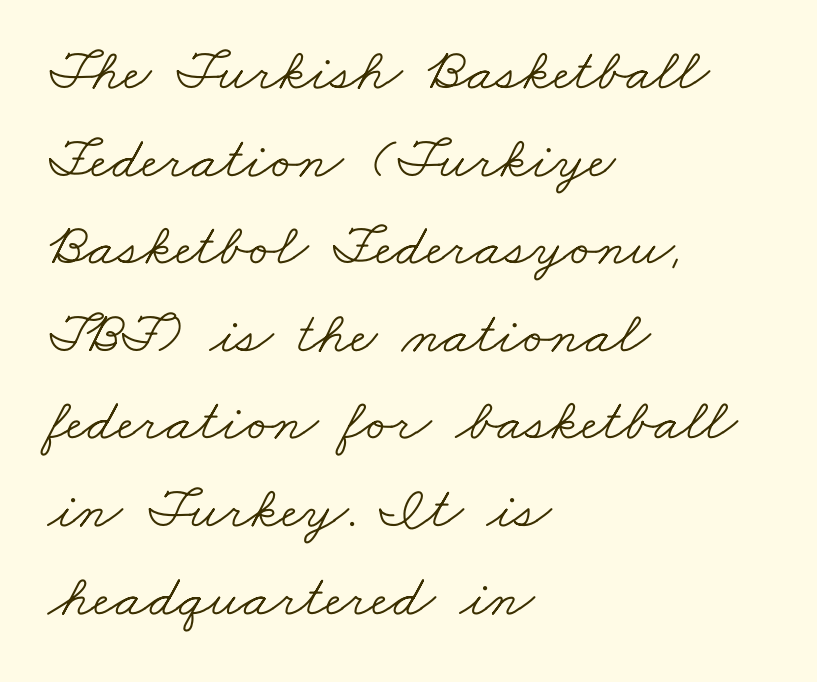
{"serif": "yes", "bold": "no", "weight": "light", "width": "wide", "stroke_contrast": "low", "x_height": "small", "monospaced": "no", "underline": "no", "align": "left", "line_spacing": "normal", "line_spacing_ratio": 1.46, "letter_spacing": "normal", "letter_spacing_em": 0.0, "glyph_px": 60}
